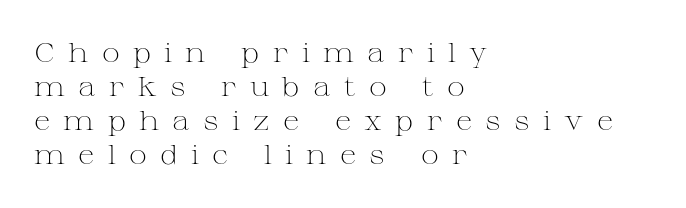
{"italic": "no", "bold": "no", "underline": "no", "align": "left", "line_spacing": "normal", "line_spacing_ratio": 1.26, "letter_spacing": "wide", "letter_spacing_em": 0.49, "glyph_px": 27}
